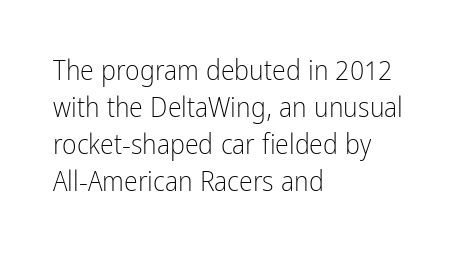
The image shows 28 px light, condensed sans-serif type, upright; set left-aligned, normal line spacing (1.32x), normal letter spacing, not underlined; low stroke contrast and a medium x-height.
